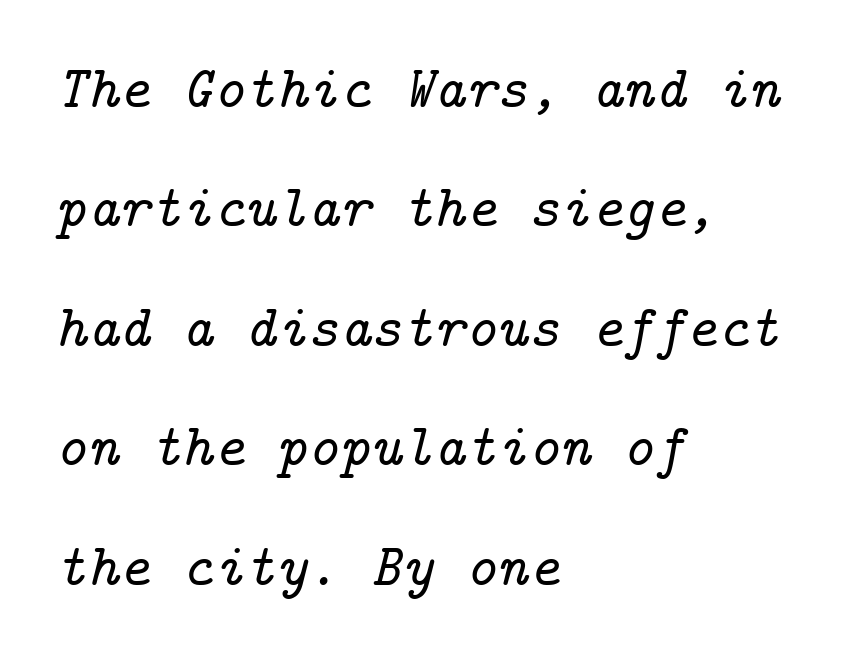
The image shows 60 px serif type, italic (leaning right); set left-aligned, loose line spacing (1.99x), normal letter spacing, not underlined; low stroke contrast and a medium x-height.
